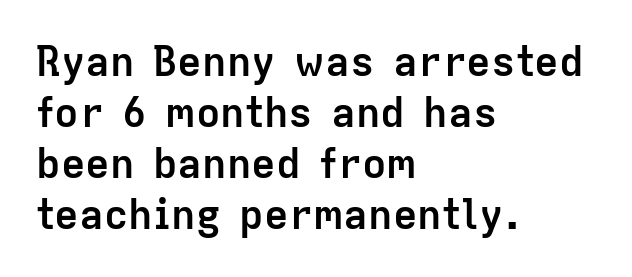
On the weight axis this lands at bold, roughly 700. Caption: standard tracking, unaltered. You could not count columns in this text — the font is proportionally spaced. Bare-footed words on every line. The face used here is a sans, in the tradition of grotesques and geometrics. Nope, not italic — everything's standing straight.
